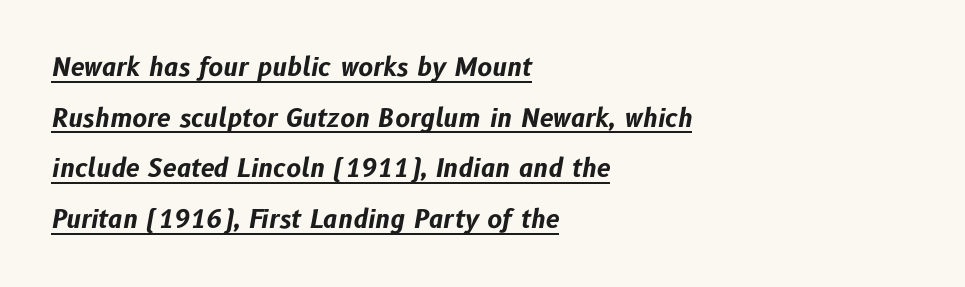
Q: Is the text bold? A: Yes.
Q: Is the text italic (slanted)? A: Yes, it leans right by about 10 degrees.
Q: Is the text underlined? A: Yes.
Q: How is the paragraph aligned? A: Left-aligned.
Q: Is the spacing between letters normal or unusually wide? A: Normal.
Q: Is the spacing between lines tight, normal or loose? A: Loose.
